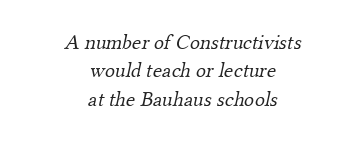
Compared with typical body copy, the letter spacing here is the same. The space between consecutive lines is moderate. Lines of text with bare space underneath. The strokes carry an ordinary text weight at most.
